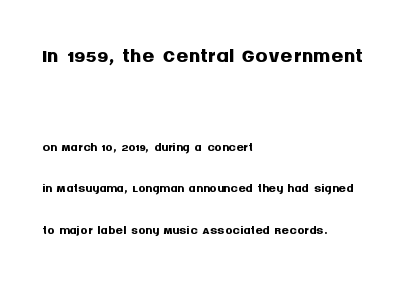
This rendering features lettering with no underline. It's the straight-up-and-down kind of type. Here the first block reads like a headline and the second like body copy. Does the type have serifs? No, each stem ends abruptly. This sample trades compactness for vertical openness between lines.
